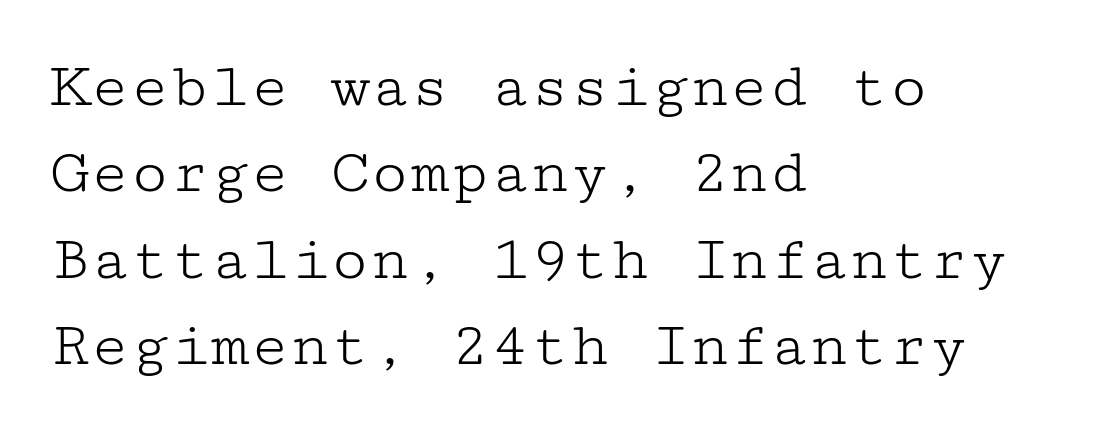
Q: Is the text bold? A: No.
Q: Is the text italic (slanted)? A: No, it is upright.
Q: Is the typeface a serif or a sans-serif typeface? A: Serif.
Q: Is the text underlined? A: No.
Q: How is the paragraph aligned? A: Left-aligned.
Q: Is the spacing between letters normal or unusually wide? A: Normal.
Q: Is the spacing between lines tight, normal or loose? A: Normal.
Q: Width (condensed, normal, or wide)? A: Wide.
Q: Stroke contrast? A: Low.
Q: x-height? A: Medium.
